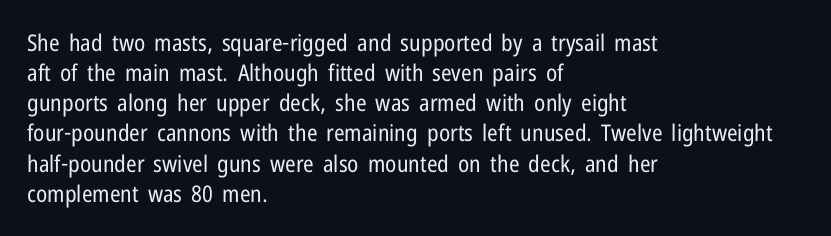
The image shows 23 px text type, upright; set left-aligned, normal line spacing (1.31x), normal letter spacing, not underlined.
